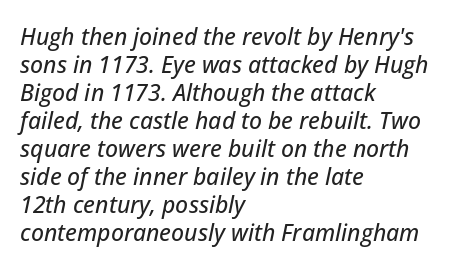
Tracking value appears to be zero — textbook default spacing. Layout note: lines flush left. Type without underlining. Rendered with sloped, italic letterforms.
